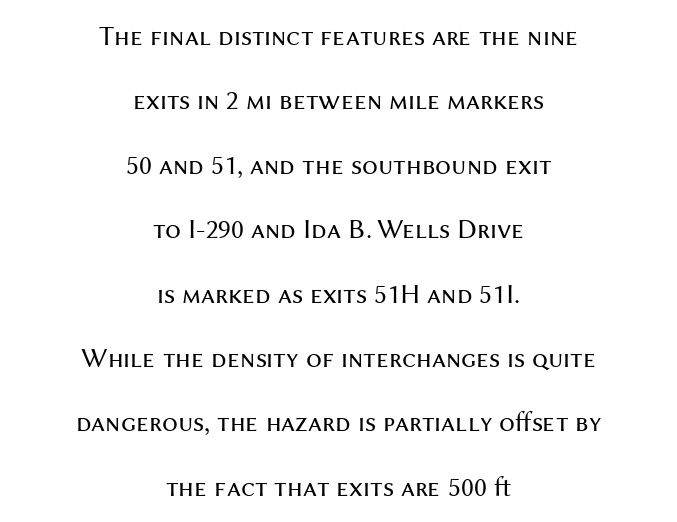
Q: Is the text bold? A: No.
Q: Is the text italic (slanted)? A: No, it is upright.
Q: Is the typeface a serif or a sans-serif typeface? A: Sans-serif.
Q: Is the text underlined? A: No.
Q: How is the paragraph aligned? A: Centered.
Q: Is the spacing between letters normal or unusually wide? A: Normal.
Q: Is the spacing between lines tight, normal or loose? A: Loose.
Q: Width (condensed, normal, or wide)? A: Normal.
Q: Stroke contrast? A: Medium.
Q: x-height? A: Medium.
Q: Monospaced? A: No.
